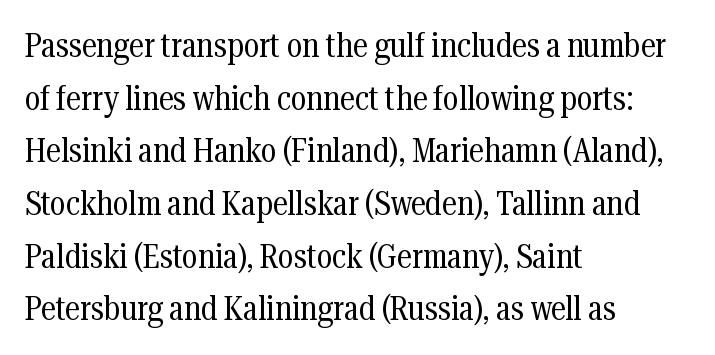
The image shows 34 px regular-weight, condensed serif type, upright; set left-aligned, normal line spacing (1.55x), normal letter spacing, not underlined; medium stroke contrast and a medium x-height.
